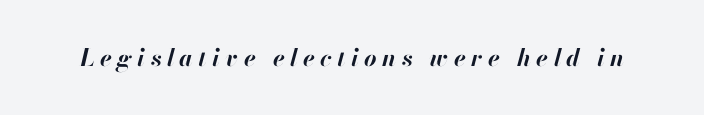
Thick stems and heavy bowls — unmistakably bold. Rendered with sloped, italic letterforms. Anything drawn beneath the words? Only blank space. Substantial extra tracking has been applied to these lines.
